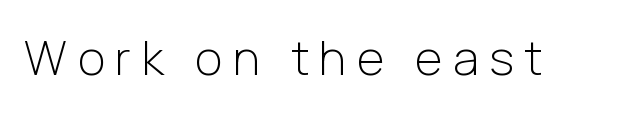
{"serif": "no", "italic": "no", "bold": "no", "weight": "light", "width": "normal", "stroke_contrast": "low", "x_height": "medium", "monospaced": "no", "underline": "no", "letter_spacing": "wide", "letter_spacing_em": 0.23, "glyph_px": 47}
